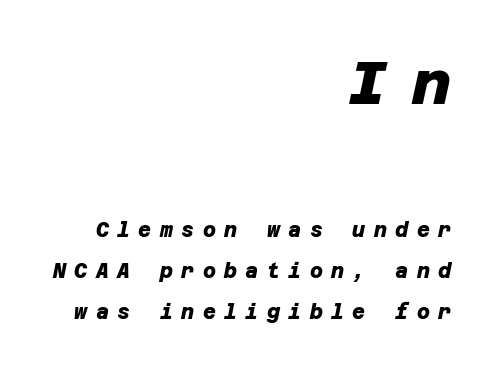
Q: Is the text bold? A: Yes.
Q: Is the typeface a serif or a sans-serif typeface? A: Sans-serif.
Q: Is the text underlined? A: No.
Q: How is the paragraph aligned? A: Right-aligned.
Q: Is the spacing between letters normal or unusually wide? A: Unusually wide.
Q: Is the spacing between lines tight, normal or loose? A: Loose.
Q: Which block of text is set in a larger size, the first (top) or the second (bottom)? A: The first (top) one.
Q: Width (condensed, normal, or wide)? A: Normal.
Q: Stroke contrast? A: Low.
Q: x-height? A: Large.
